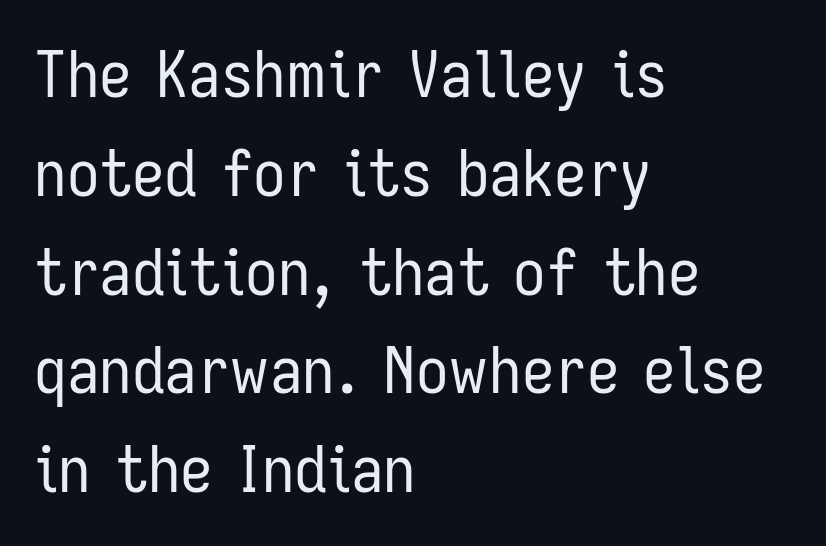
{"serif": "no", "italic": "no", "bold": "no", "weight": "regular", "width": "condensed", "stroke_contrast": "low", "x_height": "medium", "monospaced": "no", "underline": "no", "align": "left", "line_spacing": "normal", "line_spacing_ratio": 1.52, "letter_spacing": "normal", "letter_spacing_em": 0.0, "glyph_px": 65}
